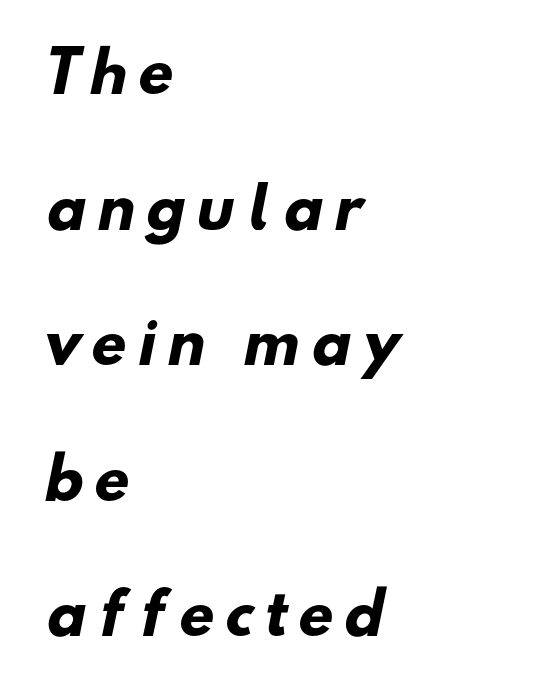
Substantial extra tracking has been applied to these lines. Students, this is bold: see how much ink each stroke carries. Clear beneath every line of the passage. Grotesque or geometric, the face here clearly has no serifs. Which margin do the lines hug? The left one — the right edge is uneven.
